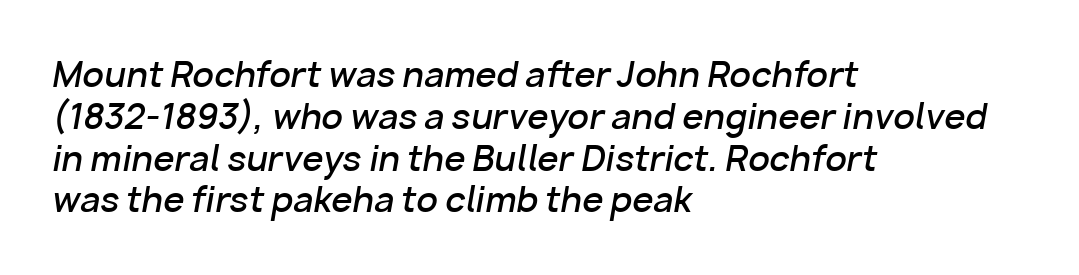
Honestly, there is no underline to notice here at all. A typesetter would call this proportional, since set widths differ per character. Reading down the block, your eye returns to a fixed left position each line. The specimen reads as italic at a glance.
